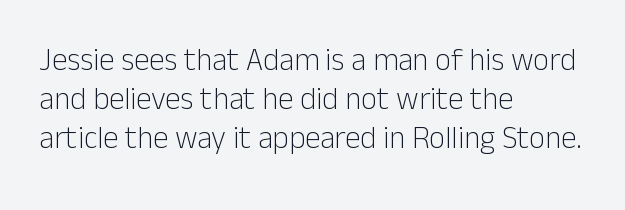
The image shows 31 px light sans-serif type, upright; set left-aligned, normal line spacing (1.26x), normal letter spacing, not underlined; low stroke contrast and a medium x-height.
